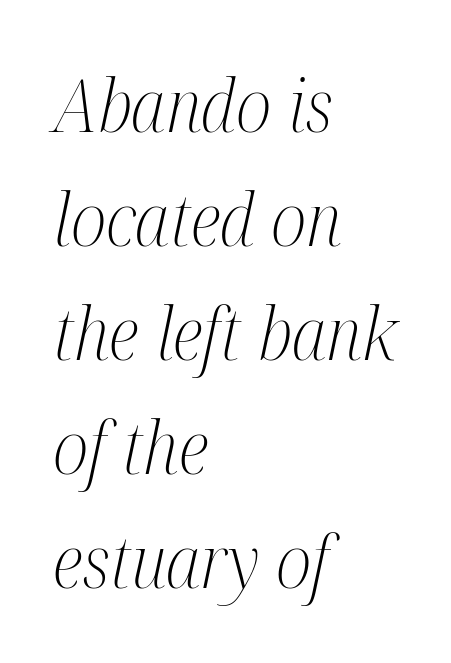
The letterforms sit at book weight or below. The rendering shows small feet on the letterforms — a serif design. This sample uses an oblique cut, with every glyph tilted off the vertical. Glyph-to-glyph distance matches everyday printed text. The rag falls on the right side of this text block.
